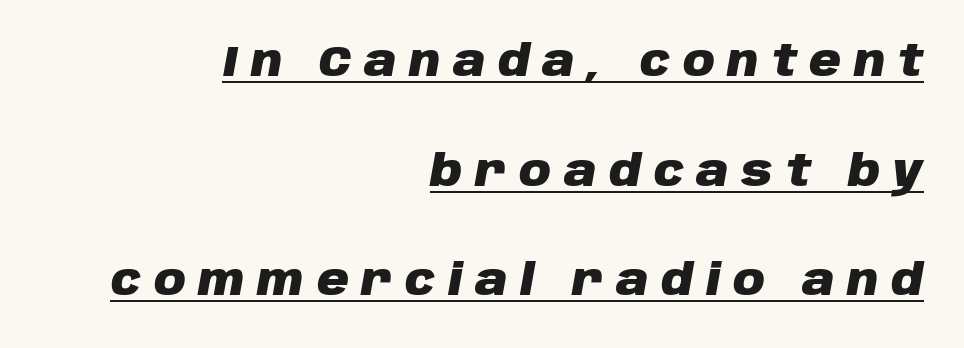
Q: Is the text bold? A: Yes.
Q: Is the text italic (slanted)? A: Yes, it leans right by about 10 degrees.
Q: Is the text underlined? A: Yes.
Q: How is the paragraph aligned? A: Right-aligned.
Q: Is the spacing between letters normal or unusually wide? A: Unusually wide.
Q: Is the spacing between lines tight, normal or loose? A: Loose.
Q: Width (condensed, normal, or wide)? A: Normal.
Q: Stroke contrast? A: Low.
Q: x-height? A: Large.
Q: Monospaced? A: No.
